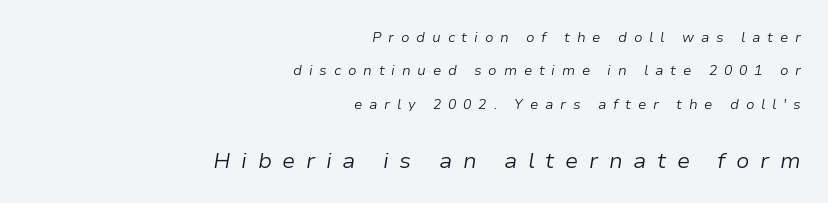
The designer gave the closing block more size than the opening block. Descenders hang freely into open space. In CSS terms this would be text-align: right. These glyphs show unthickened strokes, regular width or finer.
